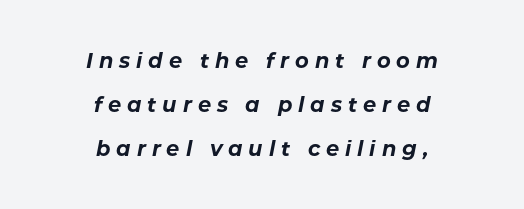
Q: Is the text bold? A: Yes.
Q: Is the text italic (slanted)? A: Yes, it leans right by about 11 degrees.
Q: Is the text underlined? A: No.
Q: How is the paragraph aligned? A: Centered.
Q: Is the spacing between letters normal or unusually wide? A: Unusually wide.
Q: Is the spacing between lines tight, normal or loose? A: Loose.
